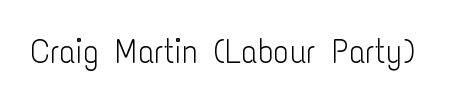
This is roman type, the default non-slanted kind. The zone under the glyphs is completely vacant. This sample has the flowing, uneven cadence of proportional lettering. The designer went with a sans here, leaving each stem footless. Each stroke keeps to a modest, everyday thickness or less.
